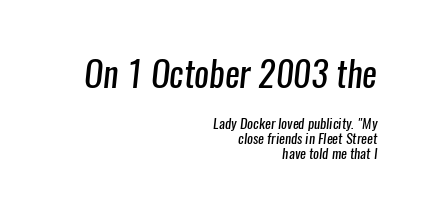
{"serif": "no", "bold": "no", "weight": "regular", "width": "condensed", "stroke_contrast": "low", "x_height": "medium", "monospaced": "no", "underline": "no", "align": "right", "line_spacing": "tight", "line_spacing_ratio": 1.04, "letter_spacing": "normal", "letter_spacing_em": 0.0, "larger_block": "first", "size_ratio": 2.5, "glyph_px": 35}
